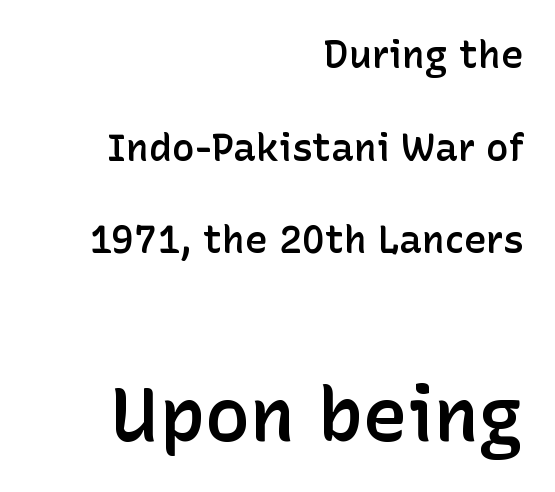
Q: Is the text bold? A: Semi-bold.
Q: Is the text italic (slanted)? A: No, it is upright.
Q: Is the typeface a serif or a sans-serif typeface? A: Sans-serif.
Q: Is the text underlined? A: No.
Q: How is the paragraph aligned? A: Right-aligned.
Q: Is the spacing between letters normal or unusually wide? A: Normal.
Q: Is the spacing between lines tight, normal or loose? A: Loose.
Q: Which block of text is set in a larger size, the first (top) or the second (bottom)? A: The second (bottom) one.
Q: Width (condensed, normal, or wide)? A: Normal.
Q: Stroke contrast? A: Low.
Q: x-height? A: Medium.
Q: Monospaced? A: No.
